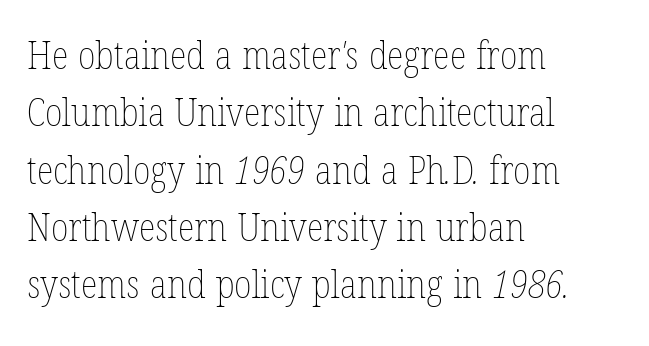
Short and long lines alike share a common starting point at left. A typesetter would call this zero additional tracking. Quick note: underline off. No extra ink here — the face is not bold. Looks like regular typesetting: each glyph gets only the width it needs. The vertical gap from one line to the next is medium.
